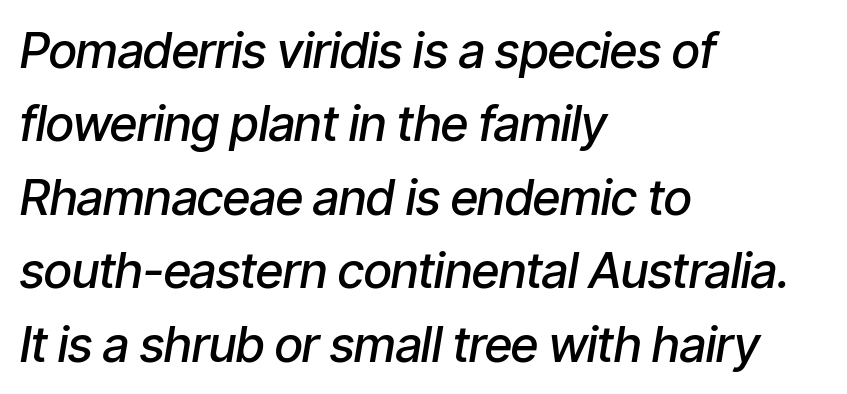
Q: Is the text bold? A: Semi-bold.
Q: Is the text italic (slanted)? A: Yes, it leans right by about 9 degrees.
Q: Is the text underlined? A: No.
Q: How is the paragraph aligned? A: Left-aligned.
Q: Is the spacing between letters normal or unusually wide? A: Normal.
Q: Is the spacing between lines tight, normal or loose? A: Normal.
Q: Width (condensed, normal, or wide)? A: Condensed.
Q: Stroke contrast? A: Low.
Q: x-height? A: Medium.
Q: Monospaced? A: No.
